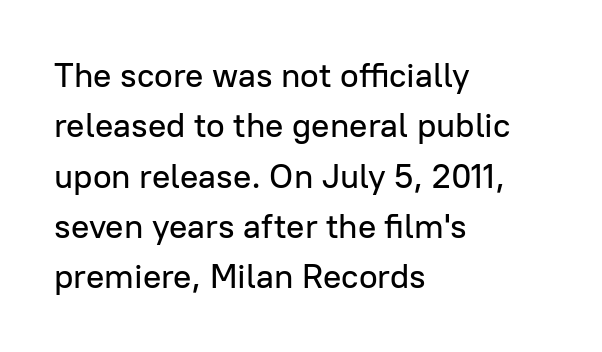
Q: Is the text italic (slanted)? A: No, it is upright.
Q: Is the typeface a serif or a sans-serif typeface? A: Sans-serif.
Q: Is the text underlined? A: No.
Q: How is the paragraph aligned? A: Left-aligned.
Q: Is the spacing between letters normal or unusually wide? A: Normal.
Q: Is the spacing between lines tight, normal or loose? A: Normal.
Q: Width (condensed, normal, or wide)? A: Normal.
Q: Stroke contrast? A: Low.
Q: x-height? A: Medium.
Q: Monospaced? A: No.
